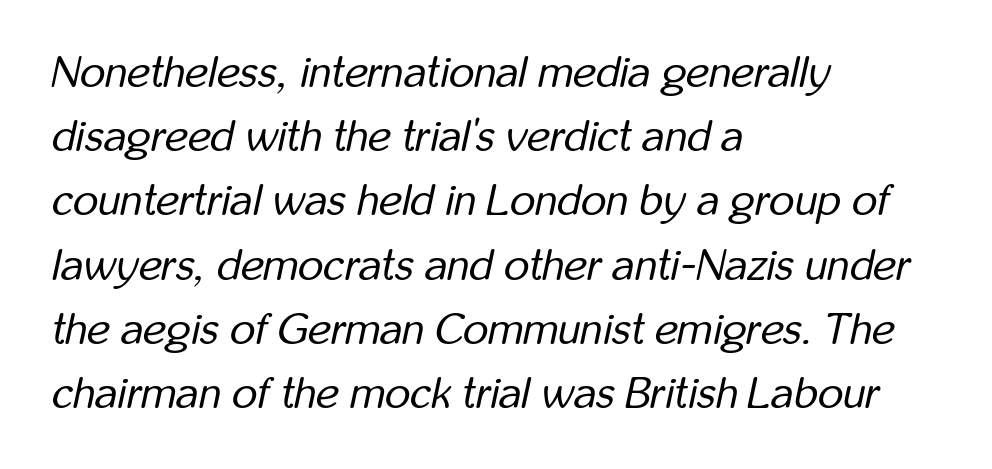
The image shows 44 px regular-weight, condensed type, italic (leaning right); set left-aligned, normal line spacing (1.46x), normal letter spacing, not underlined; low stroke contrast and a medium x-height.
